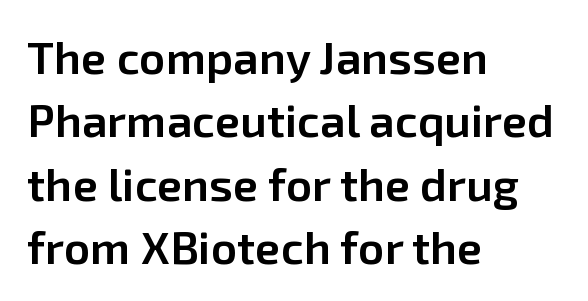
Q: Is the text bold? A: Semi-bold.
Q: Is the text italic (slanted)? A: No, it is upright.
Q: Is the typeface a serif or a sans-serif typeface? A: Sans-serif.
Q: Is the text underlined? A: No.
Q: How is the paragraph aligned? A: Left-aligned.
Q: Is the spacing between letters normal or unusually wide? A: Normal.
Q: Is the spacing between lines tight, normal or loose? A: Normal.
Q: Width (condensed, normal, or wide)? A: Normal.
Q: Stroke contrast? A: Low.
Q: x-height? A: Medium.
Q: Monospaced? A: No.
